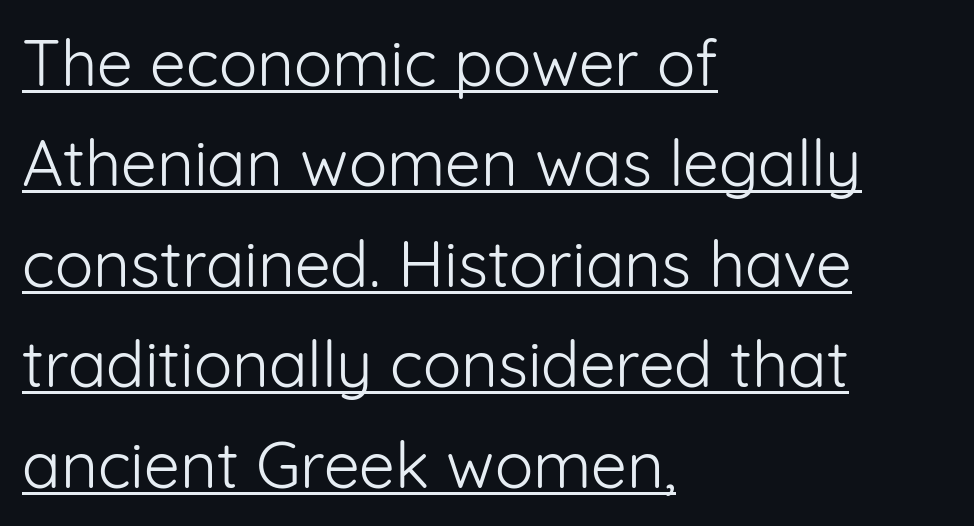
{"serif": "no", "italic": "no", "bold": "no", "weight": "light", "width": "normal", "stroke_contrast": "low", "x_height": "medium", "monospaced": "no", "underline": "yes", "align": "left", "line_spacing": "normal", "line_spacing_ratio": 1.57, "letter_spacing": "normal", "letter_spacing_em": 0.0, "glyph_px": 64}
